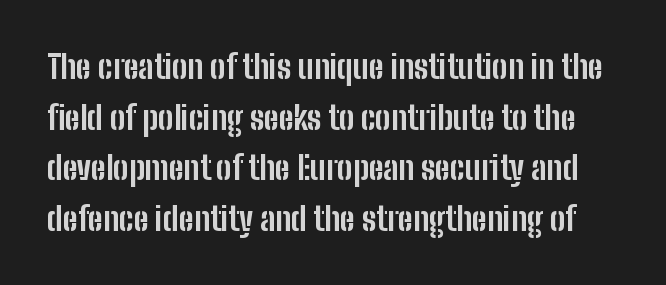
Normally led — the rows are evenly, conventionally spaced. Caption: standard tracking, unaltered. The font is running at its bold setting. Nope, no serifs anywhere on these letters. Each letter keeps its own natural width here, so spacing adapts to shape. Underline: absent.
